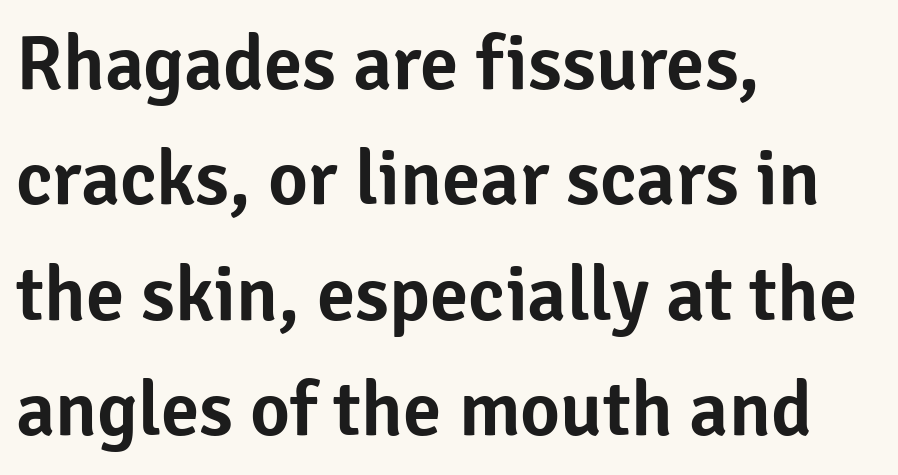
Font category for this specimen: sans-serif. The specimen omits any rule beneath the text block's lines. Every row of glyphs begins at an identical x-position on the left. Note the varied advance widths — an 'i' is clearly narrower than an 'm'. The line texture is even and compact thanks to regular tracking.
